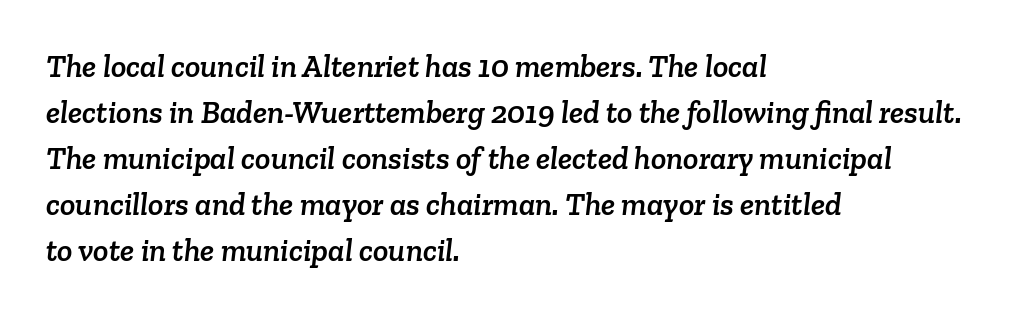
The letters advance in unequal steps, a hallmark of proportional type. The passage is arranged the way most books set body copy — flush left. Characters follow at the spacing the type designer built in. Honestly, there is no underline to notice here at all. Small tapered or slab feet sit at the stroke ends, so this counts as serif. This sample keeps an unexceptional amount of space between lines.
